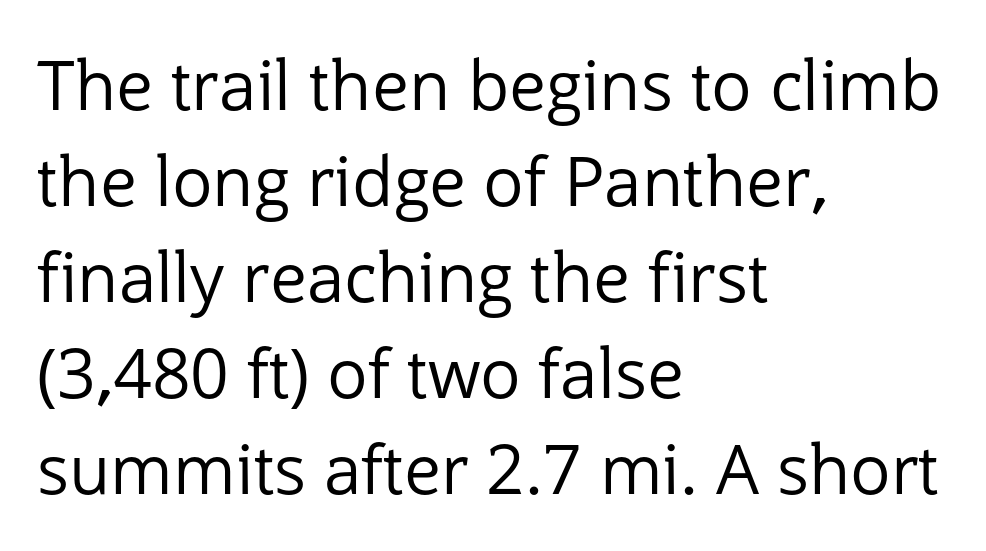
Q: Is the text bold? A: No.
Q: Is the text italic (slanted)? A: No, it is upright.
Q: Is the typeface a serif or a sans-serif typeface? A: Sans-serif.
Q: Is the text underlined? A: No.
Q: How is the paragraph aligned? A: Left-aligned.
Q: Is the spacing between letters normal or unusually wide? A: Normal.
Q: Is the spacing between lines tight, normal or loose? A: Normal.
Q: Width (condensed, normal, or wide)? A: Normal.
Q: Stroke contrast? A: Low.
Q: x-height? A: Medium.
Q: Monospaced? A: No.
